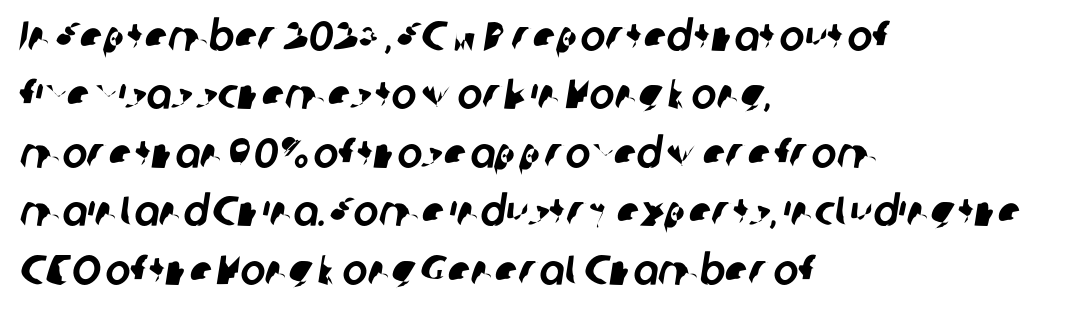
One-word summary of the alignment: left. Each letter keeps its own natural width here, so spacing adapts to shape. This rendering leaves character spacing at its baseline value. Check under the words: just untouched page. Honestly, the row spacing looks completely unremarkable.
